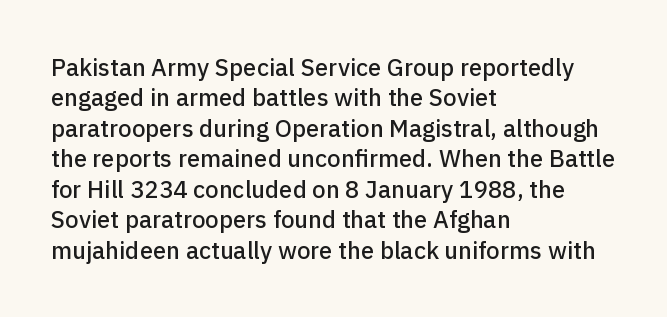
Q: Is the text italic (slanted)? A: No, it is upright.
Q: Is the text underlined? A: No.
Q: How is the paragraph aligned? A: Left-aligned.
Q: Is the spacing between letters normal or unusually wide? A: Normal.
Q: Is the spacing between lines tight, normal or loose? A: Normal.
